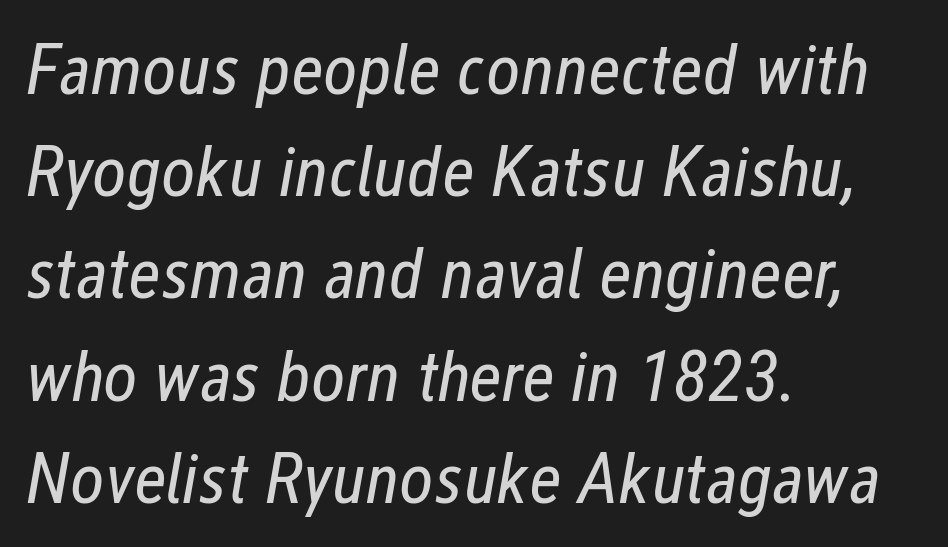
{"italic": "yes", "lean": "right", "slant_degrees": 12, "bold": "no", "weight": "regular", "width": "condensed", "stroke_contrast": "low", "x_height": "medium", "monospaced": "no", "underline": "no", "align": "left", "line_spacing": "normal", "line_spacing_ratio": 1.4, "letter_spacing": "normal", "letter_spacing_em": 0.0, "glyph_px": 73}
